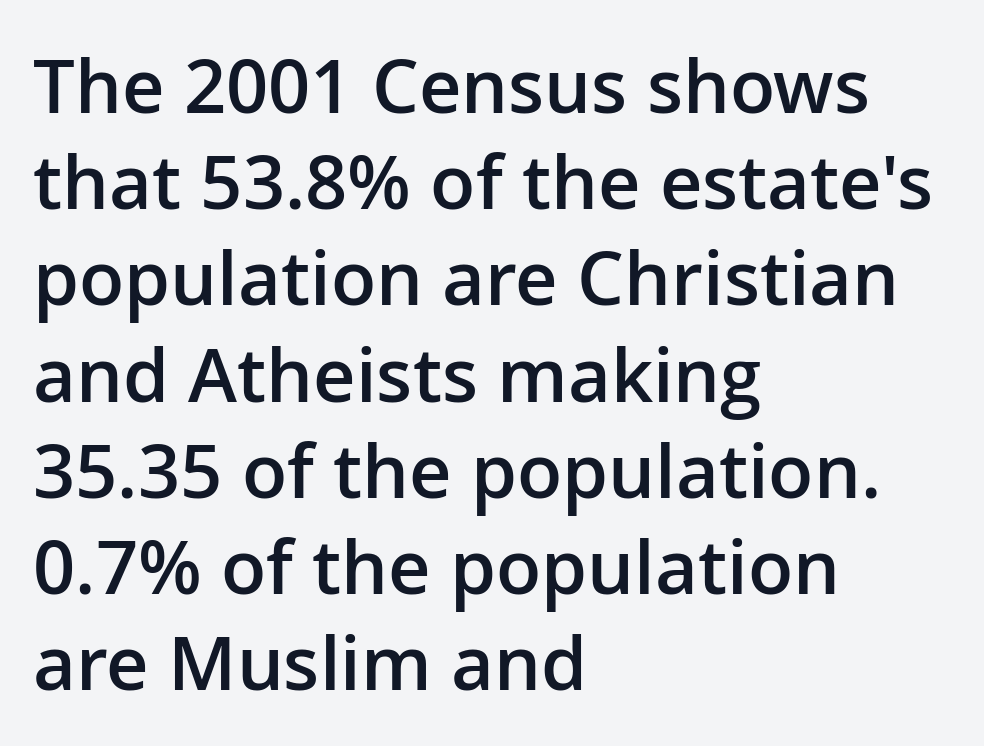
{"serif": "no", "italic": "no", "bold": "semi", "weight": "semibold", "width": "normal", "stroke_contrast": "low", "x_height": "medium", "monospaced": "no", "underline": "no", "align": "left", "line_spacing": "normal", "line_spacing_ratio": 1.3, "letter_spacing": "normal", "letter_spacing_em": 0.0, "glyph_px": 74}
